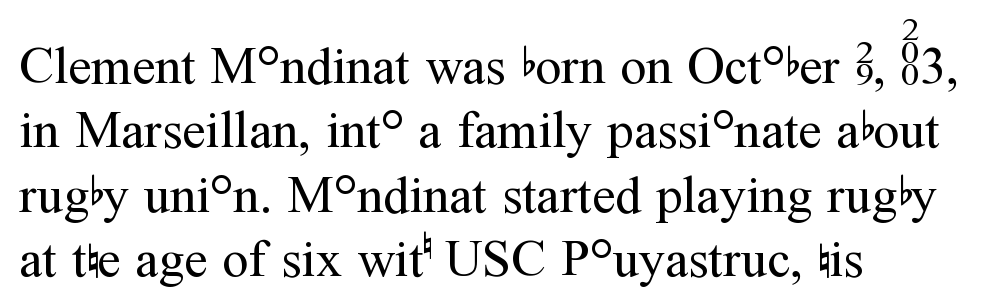
The image shows 52 px regular-weight serif type, upright; set left-aligned, line spacing 1.24x, normal letter spacing, not underlined; medium stroke contrast and a medium x-height.
